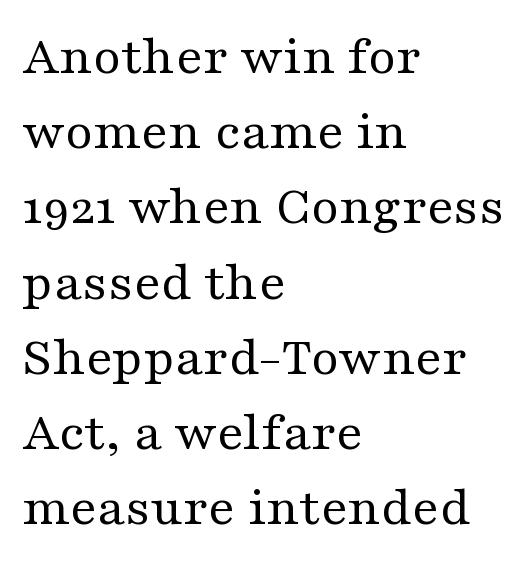
The passage is arranged the way most books set body copy — flush left. The tracking reads as untouched default to a designer's eye. The area under the type is left untouched. Do the characters align in a grid? No, the font is proportional. This is not heavy type; no bold has been used.
